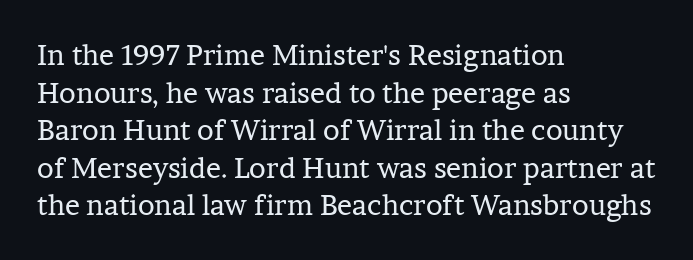
The image shows 28 px regular-weight serif type, upright; set left-aligned, normal line spacing (1.34x), normal letter spacing, not underlined; low stroke contrast and a medium x-height.
